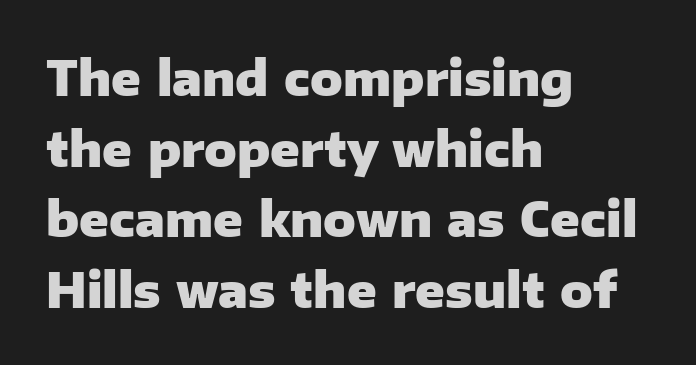
The image shows 48 px heavy sans-serif type, upright; set left-aligned, normal line spacing (1.47x), normal letter spacing, not underlined; low stroke contrast and a medium x-height.
